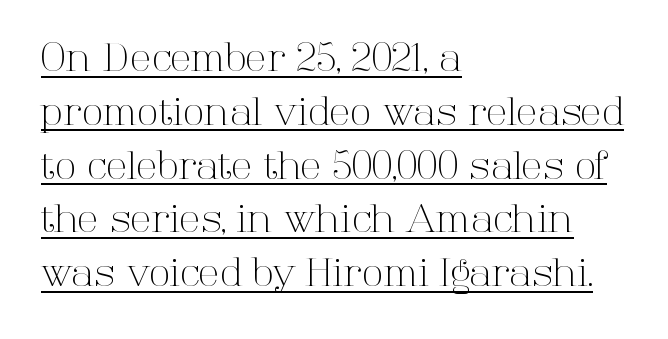
Q: Is the text bold? A: No.
Q: Is the text italic (slanted)? A: No, it is upright.
Q: Is the typeface a serif or a sans-serif typeface? A: Serif.
Q: Is the text underlined? A: Yes.
Q: How is the paragraph aligned? A: Left-aligned.
Q: Is the spacing between letters normal or unusually wide? A: Normal.
Q: Is the spacing between lines tight, normal or loose? A: Normal.
Q: Width (condensed, normal, or wide)? A: Normal.
Q: Stroke contrast? A: High.
Q: x-height? A: Medium.
Q: Monospaced? A: No.
